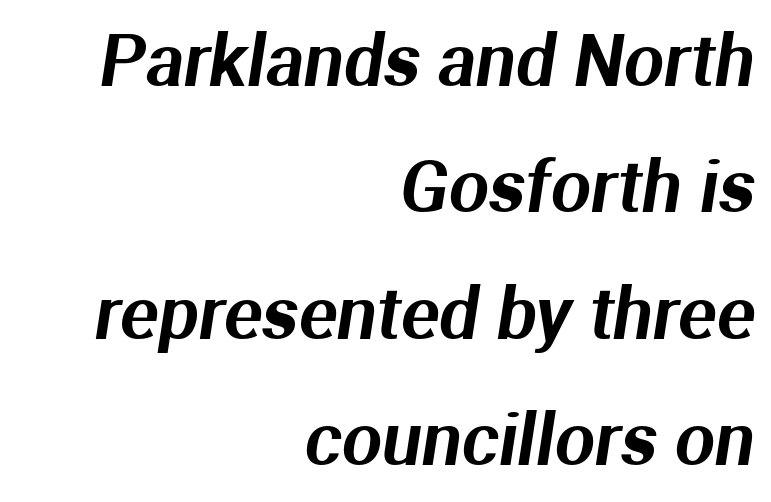
Q: Is the typeface a serif or a sans-serif typeface? A: Sans-serif.
Q: Is the text underlined? A: No.
Q: How is the paragraph aligned? A: Right-aligned.
Q: Is the spacing between letters normal or unusually wide? A: Normal.
Q: Width (condensed, normal, or wide)? A: Normal.
Q: Stroke contrast? A: Medium.
Q: x-height? A: Medium.
Q: Monospaced? A: No.
